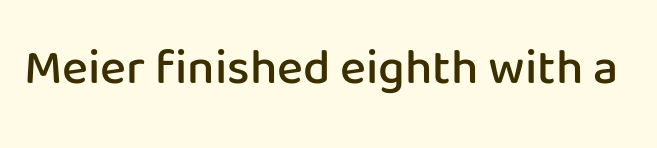
The image shows 49 px semibold sans-serif type, upright; set normal letter spacing, not underlined; low stroke contrast and a medium x-height.
